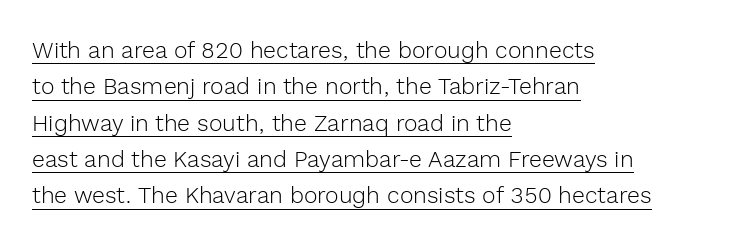
{"italic": "no", "bold": "no", "underline": "yes", "align": "left", "line_spacing": "normal", "line_spacing_ratio": 1.58, "letter_spacing": "normal", "letter_spacing_em": 0.0, "glyph_px": 23}
